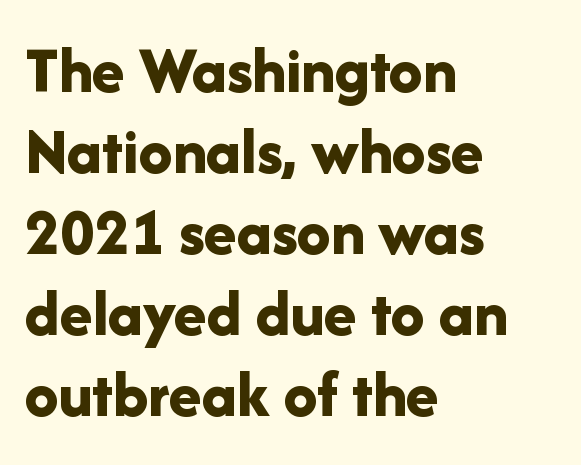
{"serif": "no", "italic": "no", "bold": "yes", "weight": "bold", "width": "normal", "stroke_contrast": "low", "x_height": "medium", "monospaced": "no", "underline": "no", "align": "left", "line_spacing_ratio": 1.21, "letter_spacing": "normal", "letter_spacing_em": 0.0, "glyph_px": 67}
